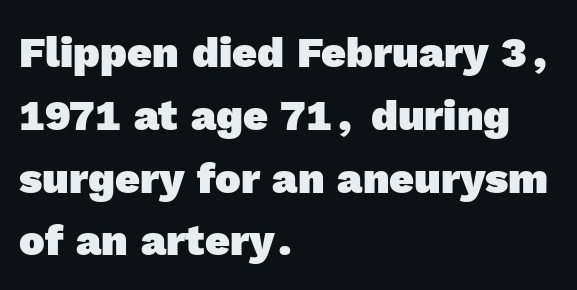
The letterforms sit shoulder to shoulder at normal distance. This rendering employs a face without finishing strokes, i.e., a sans-serif. Line beginnings align vertically; line endings do not. Note the varied advance widths — an 'i' is clearly narrower than an 'm'.
